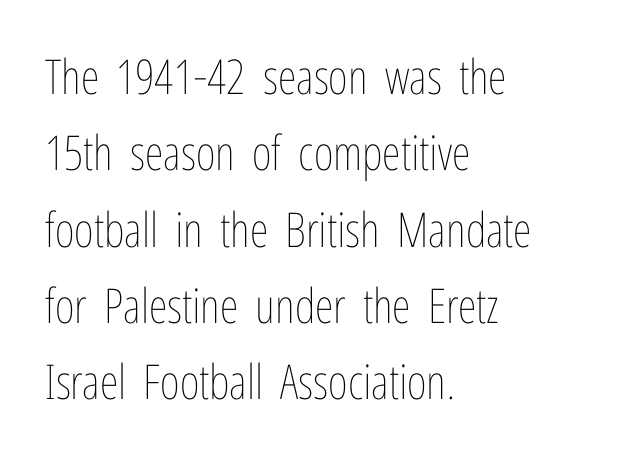
Q: Is the text bold? A: No.
Q: Is the text italic (slanted)? A: No, it is upright.
Q: Is the text underlined? A: No.
Q: How is the paragraph aligned? A: Left-aligned.
Q: Is the spacing between letters normal or unusually wide? A: Normal.
Q: Is the spacing between lines tight, normal or loose? A: Normal.
Q: Width (condensed, normal, or wide)? A: Condensed.
Q: Stroke contrast? A: Low.
Q: x-height? A: Medium.
Q: Monospaced? A: No.
